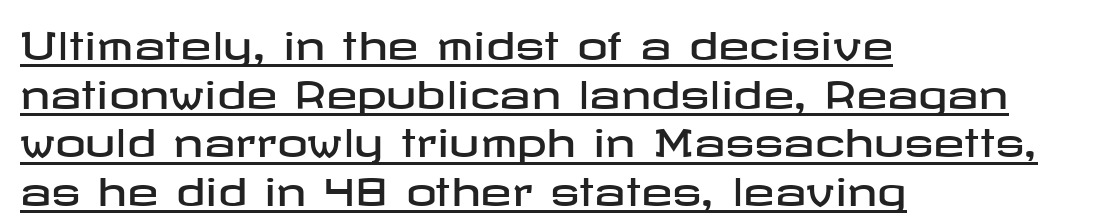
{"serif": "no", "italic": "no", "width": "wide", "stroke_contrast": "low", "x_height": "medium", "underline": "yes", "align": "left", "line_spacing": "normal", "line_spacing_ratio": 1.28, "letter_spacing": "normal", "letter_spacing_em": 0.0, "glyph_px": 38}
